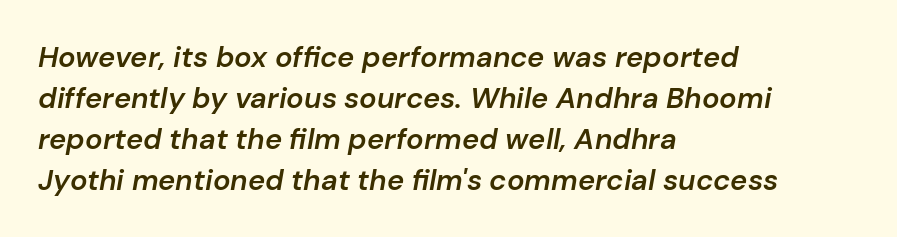
The image shows 29 px semibold type, italic (leaning right); set left-aligned, normal line spacing (1.41x), normal letter spacing, not underlined; low stroke contrast and a medium x-height.
